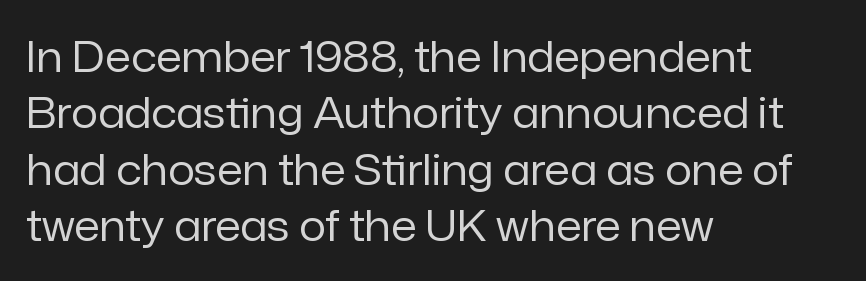
{"serif": "no", "italic": "no", "bold": "no", "weight": "regular", "width": "normal", "stroke_contrast": "low", "x_height": "medium", "monospaced": "no", "underline": "no", "align": "left", "line_spacing": "normal", "line_spacing_ratio": 1.34, "letter_spacing": "normal", "letter_spacing_em": 0.0, "glyph_px": 42}
